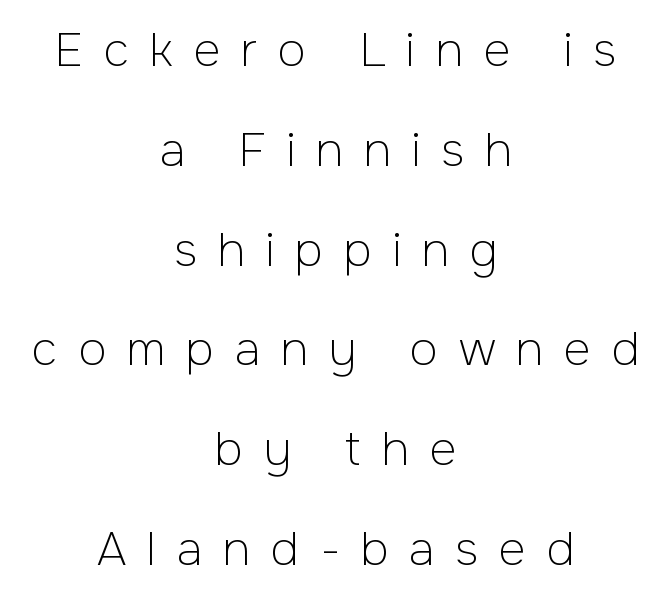
{"serif": "no", "italic": "no", "bold": "no", "weight": "light", "width": "normal", "stroke_contrast": "low", "x_height": "medium", "monospaced": "no", "underline": "no", "align": "center", "line_spacing": "loose", "line_spacing_ratio": 2.17, "letter_spacing": "wide", "letter_spacing_em": 0.45, "glyph_px": 46}
